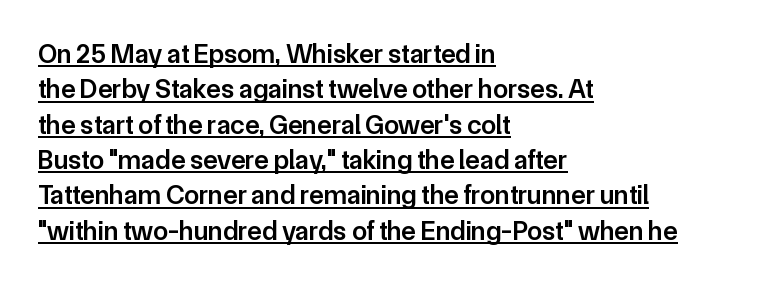
The image shows 27 px text type, upright; set left-aligned, normal line spacing (1.31x), normal letter spacing, underlined.
